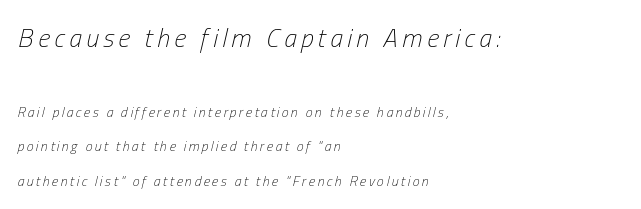
The image shows 26 px text type, italic (leaning right); set left-aligned, loose line spacing (2.44x), not underlined; the first (top) block is 1.86x larger.
